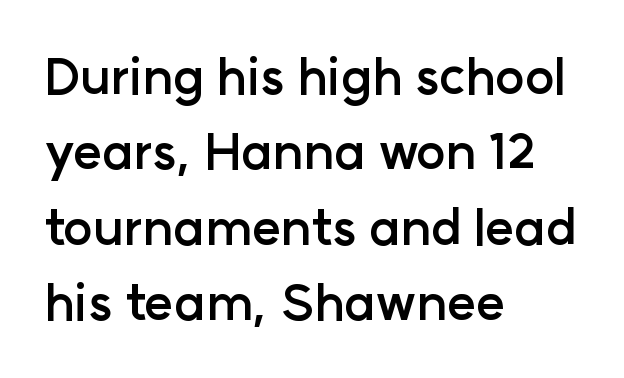
You can tell from the bare stems that sans-serif type was used. Compared with typical paragraphs, the rows here are spaced about the same. The face used here is proportionally spaced, like ordinary book or web type. Only glyphs here, with clear space below each row.
